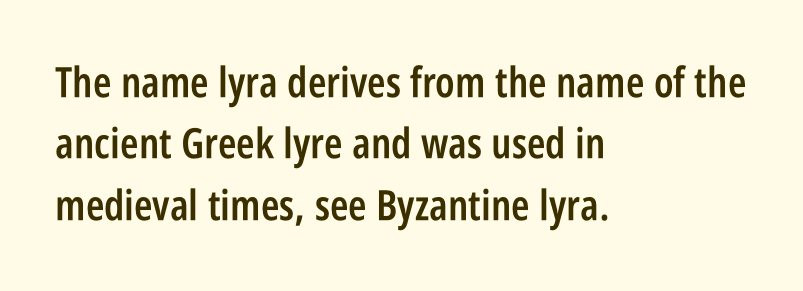
Q: Is the text bold? A: Semi-bold.
Q: Is the text italic (slanted)? A: No, it is upright.
Q: Is the typeface a serif or a sans-serif typeface? A: Sans-serif.
Q: Is the text underlined? A: No.
Q: How is the paragraph aligned? A: Left-aligned.
Q: Is the spacing between letters normal or unusually wide? A: Normal.
Q: Is the spacing between lines tight, normal or loose? A: Normal.
Q: Width (condensed, normal, or wide)? A: Condensed.
Q: Stroke contrast? A: Low.
Q: x-height? A: Large.
Q: Monospaced? A: No.
